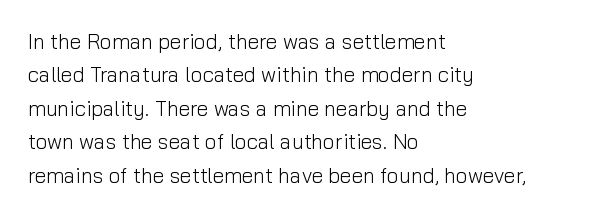
{"italic": "no", "bold": "no", "underline": "no", "align": "left", "line_spacing": "normal", "line_spacing_ratio": 1.59, "letter_spacing": "normal", "letter_spacing_em": 0.0, "glyph_px": 21}
